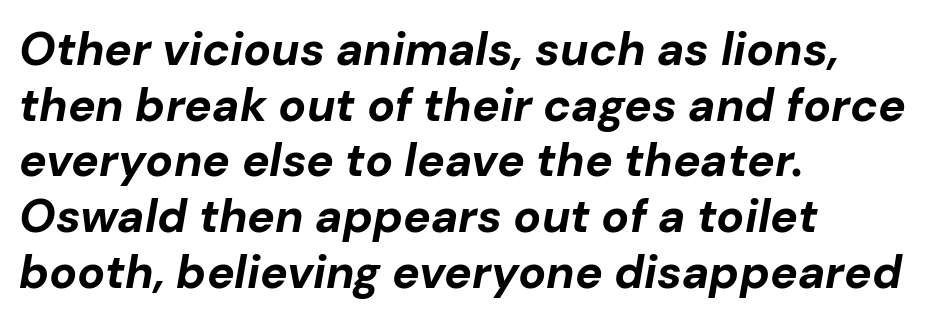
Quick note: underline off. Short and long lines alike share a common starting point at left. The lettering tilts uniformly, giving the passage an italic look. You could call the tracking neutral — neither tight nor loose. Heft: maximum for text — a bold. Looks like regular typesetting: each glyph gets only the width it needs.
